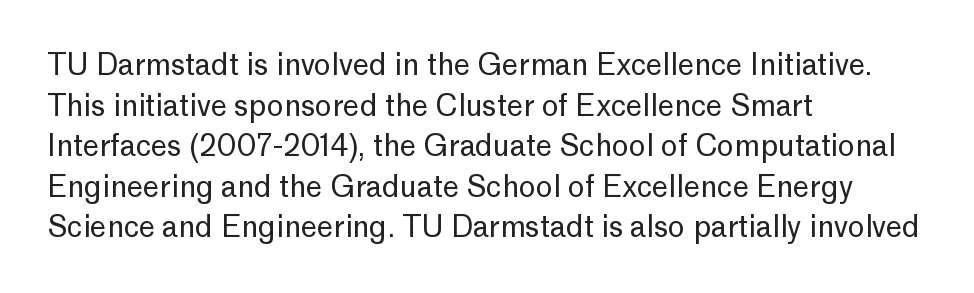
No word sits above an underline. The typography opts for an upright posture over an oblique one. Examine the stroke ends and you'll find no serifs. Summary of vertical rhythm: regular, with standard interline spacing. Stroke mass is kept to a normal reading level or below.
